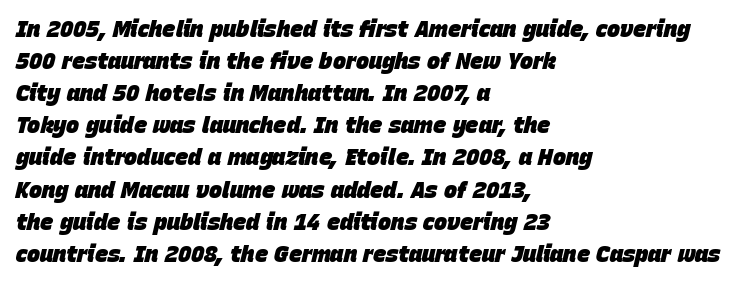
{"italic": "yes", "lean": "right", "slant_degrees": 15, "bold": "yes", "underline": "no", "align": "left", "line_spacing": "normal", "line_spacing_ratio": 1.46, "letter_spacing": "normal", "letter_spacing_em": 0.0, "glyph_px": 22}
